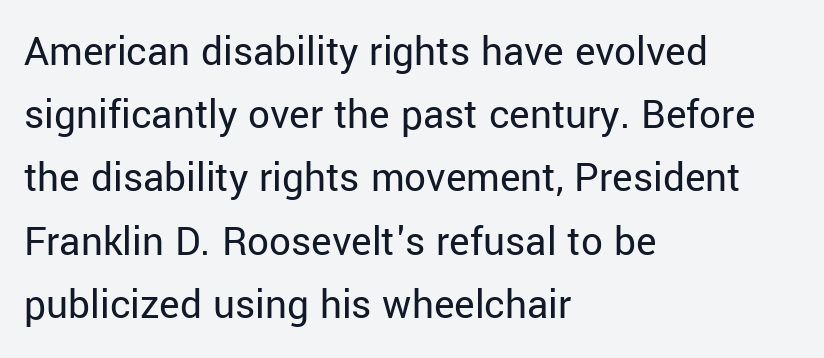
{"serif": "no", "italic": "no", "bold": "no", "weight": "regular", "width": "normal", "stroke_contrast": "low", "x_height": "medium", "monospaced": "no", "underline": "no", "align": "left", "line_spacing": "normal", "line_spacing_ratio": 1.47, "letter_spacing": "normal", "letter_spacing_em": 0.0, "glyph_px": 43}
